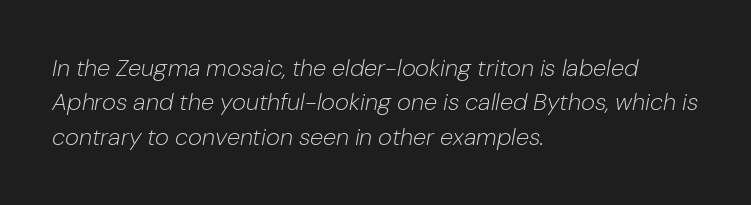
Q: Is the text bold? A: No.
Q: Is the text italic (slanted)? A: Yes, it leans right by about 10 degrees.
Q: Is the text underlined? A: No.
Q: How is the paragraph aligned? A: Left-aligned.
Q: Is the spacing between letters normal or unusually wide? A: Normal.
Q: Is the spacing between lines tight, normal or loose? A: Normal.
